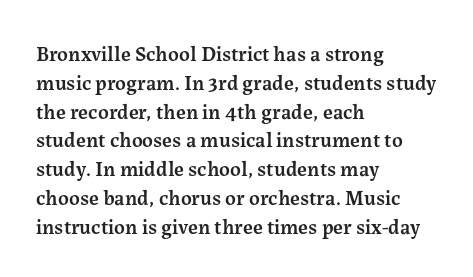
Underlining? Definitely not there. Posture: vertical. The space between consecutive lines is moderate. The paragraph has a hard left edge and a soft right edge. The line texture is even and compact thanks to regular tracking.
